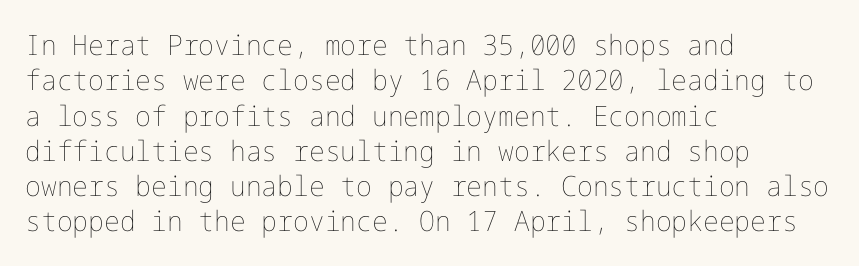
{"italic": "no", "bold": "no", "weight": "thin", "width": "normal", "stroke_contrast": "low", "x_height": "medium", "underline": "no", "align": "left", "line_spacing": "normal", "line_spacing_ratio": 1.26, "letter_spacing": "normal", "letter_spacing_em": 0.0, "glyph_px": 28}
